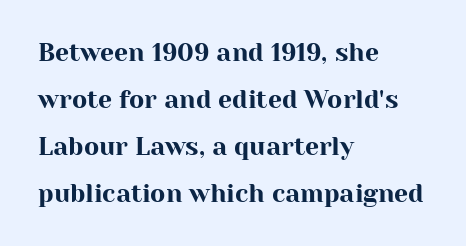
{"italic": "no", "underline": "no", "align": "left", "line_spacing_ratio": 1.88, "letter_spacing": "normal", "letter_spacing_em": 0.0, "glyph_px": 25}
